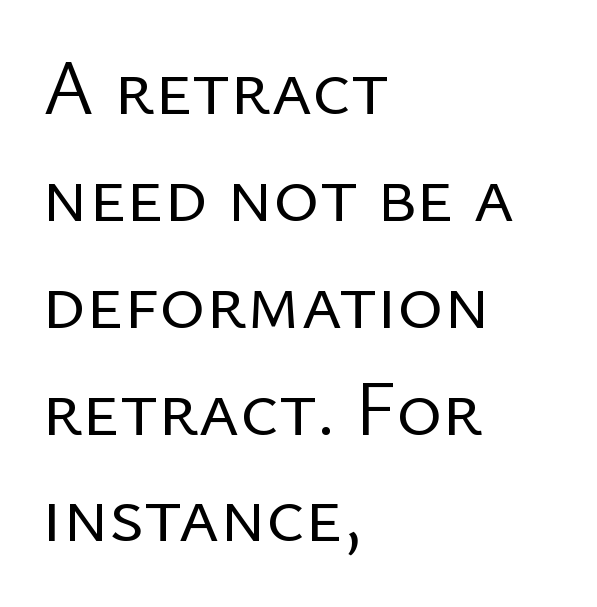
{"serif": "no", "italic": "no", "bold": "no", "weight": "regular", "width": "normal", "stroke_contrast": "low", "x_height": "medium", "monospaced": "no", "underline": "no", "align": "left", "line_spacing": "normal", "line_spacing_ratio": 1.37, "letter_spacing": "normal", "letter_spacing_em": 0.0, "glyph_px": 78}
